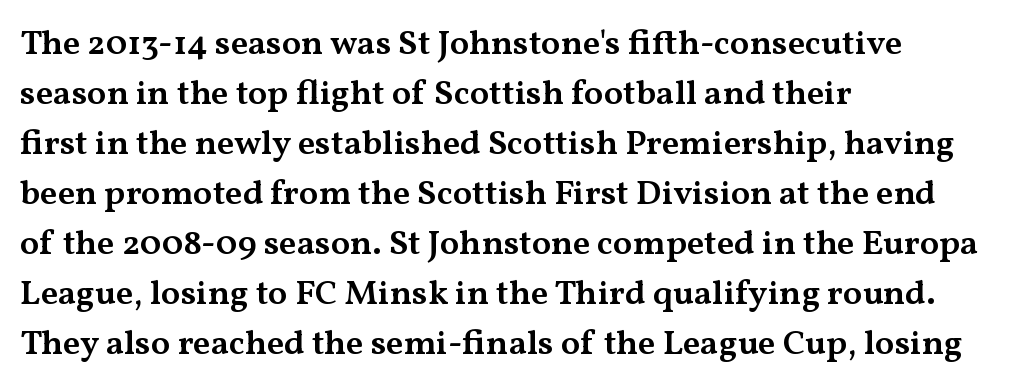
{"serif": "yes", "italic": "no", "bold": "semi", "weight": "semibold", "width": "wide", "stroke_contrast": "medium", "x_height": "medium", "monospaced": "no", "underline": "no", "align": "left", "line_spacing": "normal", "line_spacing_ratio": 1.43, "letter_spacing": "normal", "letter_spacing_em": 0.0, "glyph_px": 35}
